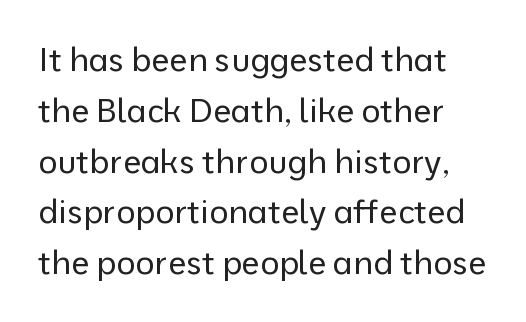
Just letters on the line, the space beneath them empty. The line texture is even and compact thanks to regular tracking. You can tell it's not italic because the verticals are truly vertical. Letters have the restrained weight of plain body copy at most. No feet cap the strokes, marking this as sans-serif type. The lines sit at an ordinary, default distance from one another.
